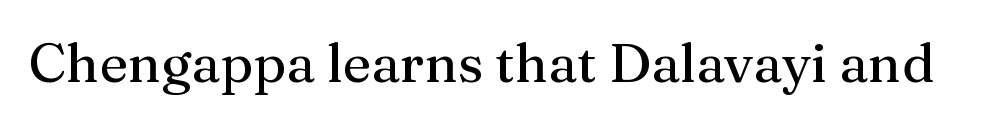
Nope, not italic — everything's standing straight. How are the letters spaced? Ordinarily, with no added tracking. The foot of each line stays bare and open. Character widths vary here, with narrow letters taking less room than wide ones. Serif or sans? Serif — the stroke terminals have little feet.
